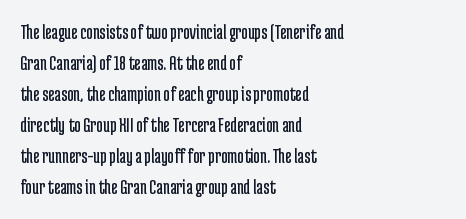
The image shows 22 px text type, upright; set left-aligned, normal line spacing (1.41x), normal letter spacing, not underlined.
